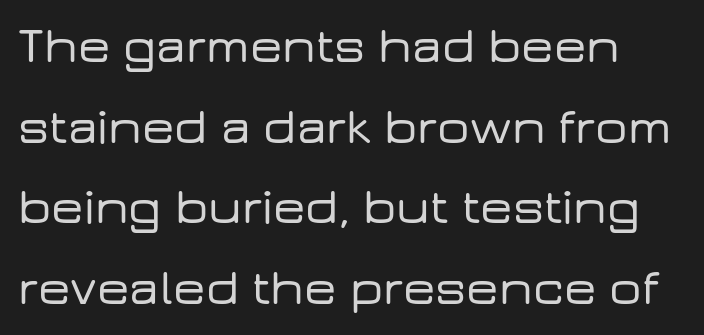
{"serif": "no", "italic": "no", "width": "wide", "stroke_contrast": "low", "x_height": "medium", "monospaced": "no", "underline": "no", "line_spacing": "normal", "line_spacing_ratio": 1.58, "letter_spacing": "normal", "letter_spacing_em": 0.0, "glyph_px": 51}
